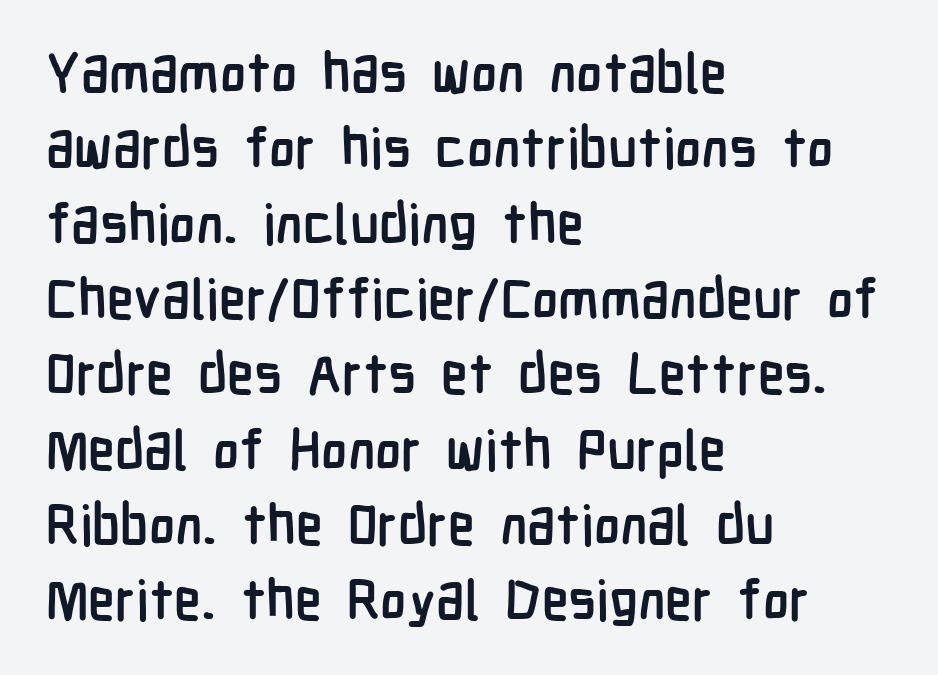
Q: Is the text bold? A: Yes.
Q: Is the text italic (slanted)? A: No, it is upright.
Q: Is the typeface a serif or a sans-serif typeface? A: Sans-serif.
Q: Is the text underlined? A: No.
Q: How is the paragraph aligned? A: Left-aligned.
Q: Is the spacing between letters normal or unusually wide? A: Normal.
Q: Is the spacing between lines tight, normal or loose? A: Normal.
Q: Width (condensed, normal, or wide)? A: Condensed.
Q: Stroke contrast? A: Low.
Q: x-height? A: Medium.
Q: Monospaced? A: No.
